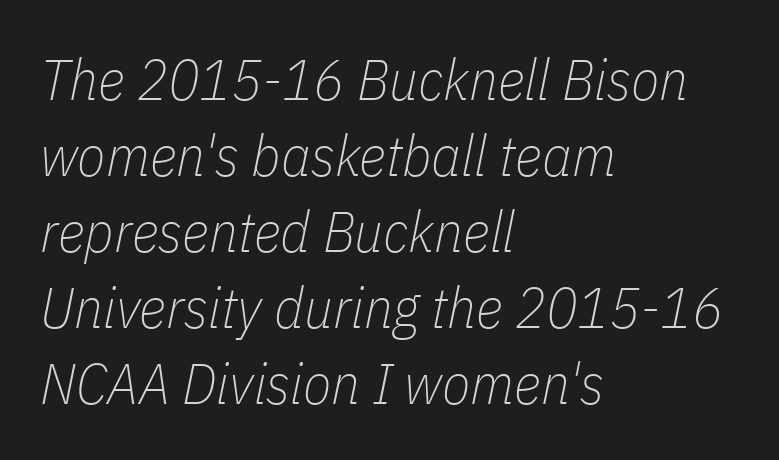
{"italic": "yes", "lean": "right", "slant_degrees": 11, "bold": "no", "weight": "thin", "width": "condensed", "stroke_contrast": "low", "x_height": "medium", "monospaced": "no", "underline": "no", "align": "left", "line_spacing": "normal", "line_spacing_ratio": 1.31, "letter_spacing": "normal", "letter_spacing_em": 0.0, "glyph_px": 58}
